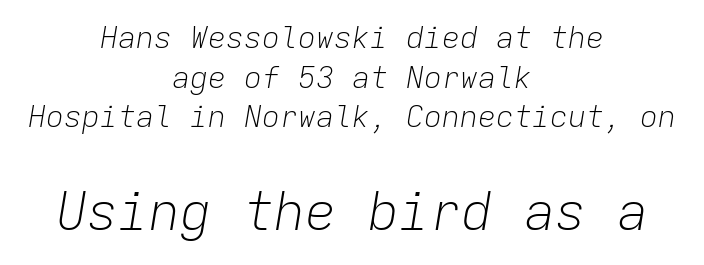
Q: Is the text bold? A: No.
Q: Is the text italic (slanted)? A: Yes, it leans right by about 9 degrees.
Q: Is the text underlined? A: No.
Q: How is the paragraph aligned? A: Centered.
Q: Is the spacing between letters normal or unusually wide? A: Normal.
Q: Is the spacing between lines tight, normal or loose? A: Normal.
Q: Which block of text is set in a larger size, the first (top) or the second (bottom)? A: The second (bottom) one.
Q: Width (condensed, normal, or wide)? A: Normal.
Q: Stroke contrast? A: Low.
Q: x-height? A: Medium.
Q: Monospaced? A: Yes.
